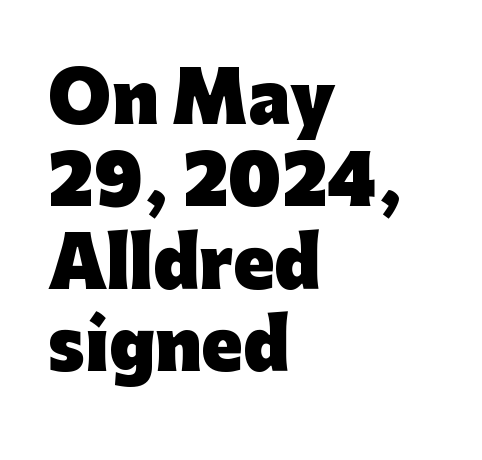
Here the glyphs are tracked normally, forming tight word shapes. Unlike italic type, these characters show no tilt at all. Think of a printed novel: that variable character pitch is what you see here. Each glyph is drawn with heavy, bold strokes. The typesetter chose a ragged-right arrangement here. The glyphs in this specimen are sans serif.
